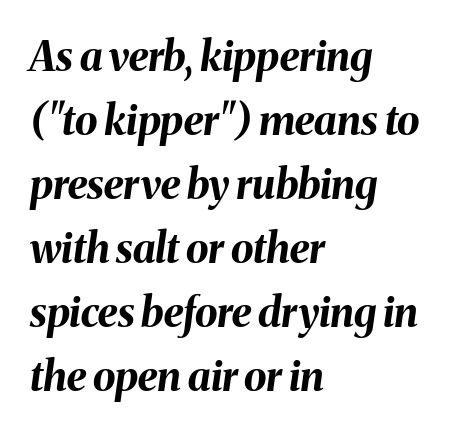
This sample has the flowing, uneven cadence of proportional lettering. The lines in this sample share a left origin and differ only in where they stop. Every character sits at an angle, as italics do. The gaps between neighbouring characters are ordinary and unremarkable. Compared with an ordinary text face, these strokes are far heavier — a full bold. The string is rendered with underlining switched off.
